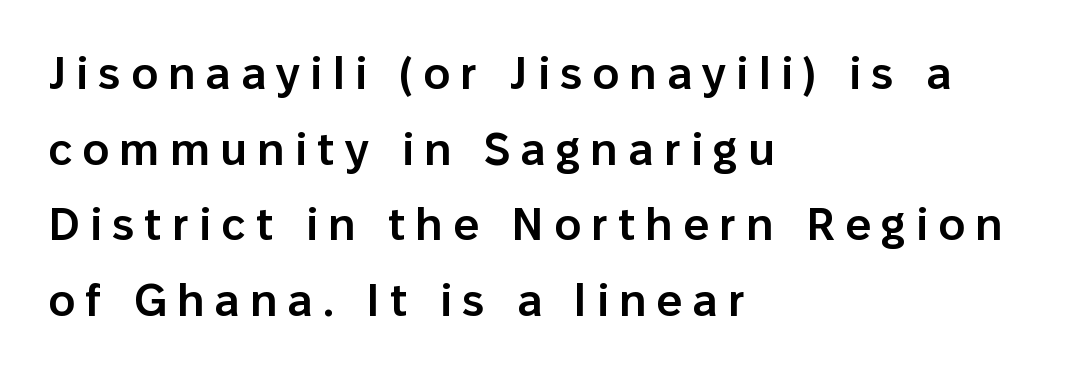
Q: Is the text bold? A: Semi-bold.
Q: Is the text italic (slanted)? A: No, it is upright.
Q: Is the typeface a serif or a sans-serif typeface? A: Sans-serif.
Q: Is the text underlined? A: No.
Q: How is the paragraph aligned? A: Left-aligned.
Q: Is the spacing between letters normal or unusually wide? A: Unusually wide.
Q: Is the spacing between lines tight, normal or loose? A: Normal.
Q: Width (condensed, normal, or wide)? A: Normal.
Q: Stroke contrast? A: Low.
Q: x-height? A: Medium.
Q: Monospaced? A: No.
